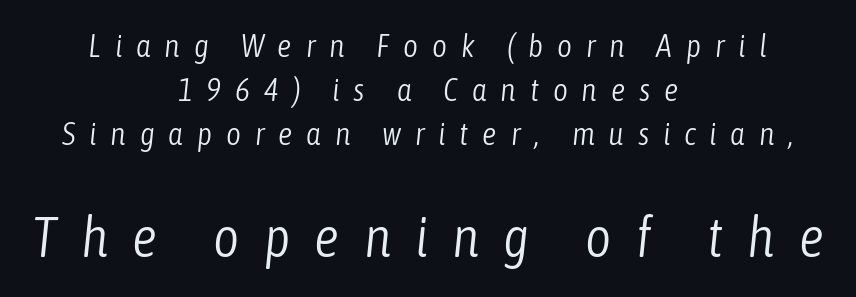
Q: Is the text bold? A: No.
Q: Is the text italic (slanted)? A: Yes, it leans right by about 6 degrees.
Q: Is the text underlined? A: No.
Q: How is the paragraph aligned? A: Centered.
Q: Is the spacing between letters normal or unusually wide? A: Unusually wide.
Q: Is the spacing between lines tight, normal or loose? A: Normal.
Q: Which block of text is set in a larger size, the first (top) or the second (bottom)? A: The second (bottom) one.
Q: Width (condensed, normal, or wide)? A: Condensed.
Q: Stroke contrast? A: Low.
Q: x-height? A: Medium.
Q: Monospaced? A: No.
